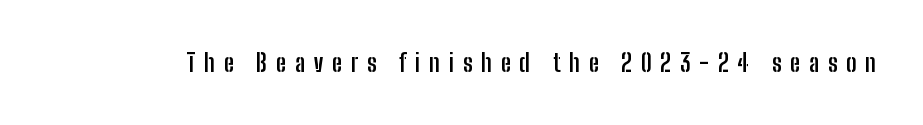
These lines have a slow, spaced-out rhythm from letter to letter. Unlike italic type, these characters show no tilt at all. This rendering features lettering with no underline. Does the weight exceed regular? Yes, all the way to bold.
